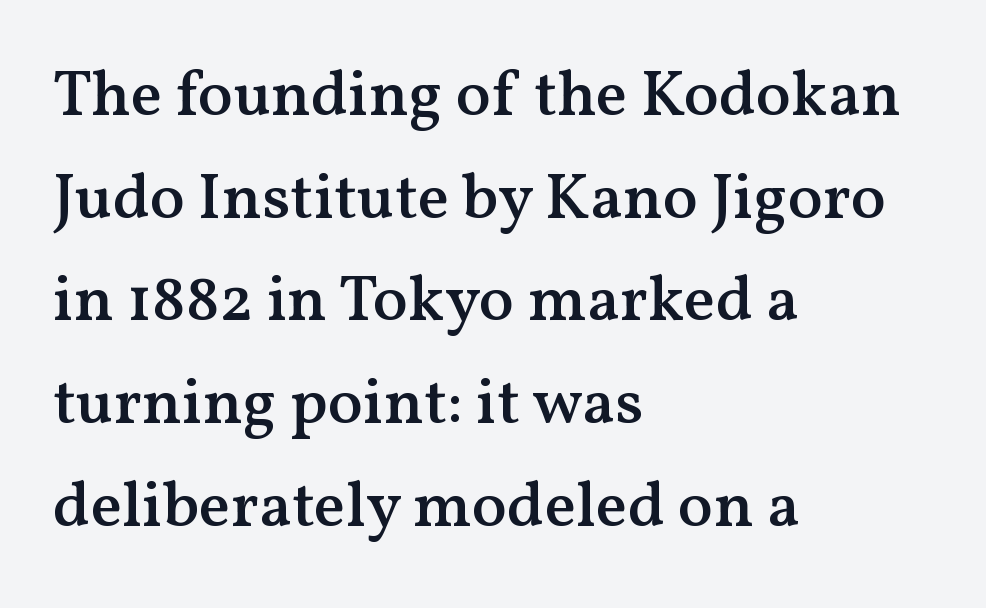
Each row of text sits above clean, open space. The ragged edge is on the right, which tells us the setting is flush left. Moderately thickened strokes mark this as semibold type. Ascenders rise straight up at ninety degrees. Glyph-to-glyph distance matches everyday printed text.
